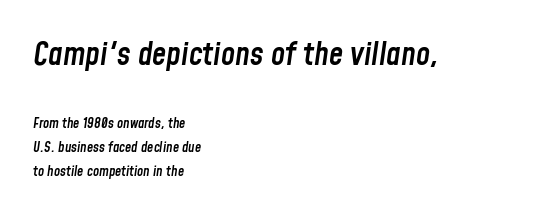
{"italic": "yes", "lean": "right", "slant_degrees": 8, "bold": "semi", "weight": "semibold", "width": "condensed", "stroke_contrast": "low", "x_height": "medium", "monospaced": "no", "underline": "no", "align": "left", "line_spacing_ratio": 1.72, "letter_spacing": "normal", "letter_spacing_em": 0.0, "larger_block": "first", "size_ratio": 2.29, "glyph_px": 32}
